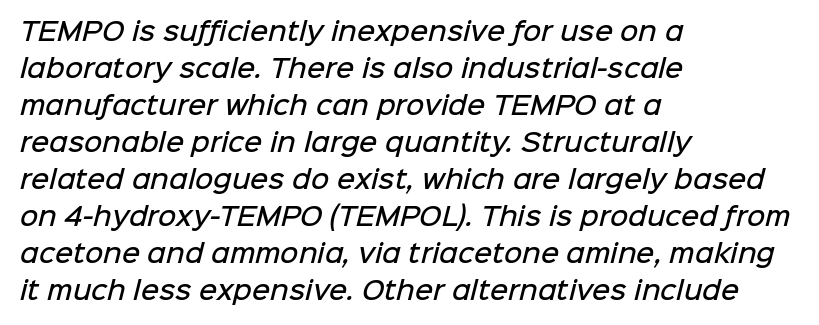
Tracking here is standard; glyphs follow each other at the usual distance. The designer left line spacing at the default. Compared with an ordinary text face, these strokes are moderately heavier — a semibold. Underline: absent. This rendering uses left alignment, leaving the right contour irregular.
